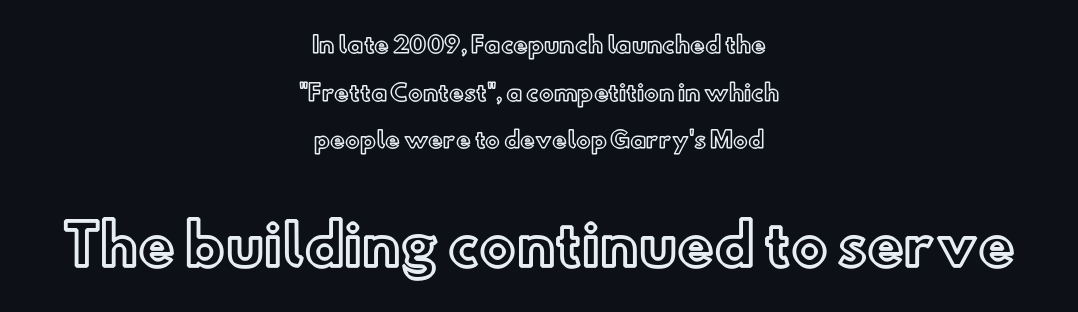
{"italic": "no", "width": "normal", "x_height": "small", "monospaced": "no", "underline": "no", "align": "center", "line_spacing": "loose", "line_spacing_ratio": 2.16, "letter_spacing": "normal", "letter_spacing_em": 0.0, "larger_block": "second", "size_ratio": 2.5, "glyph_px": 55}
